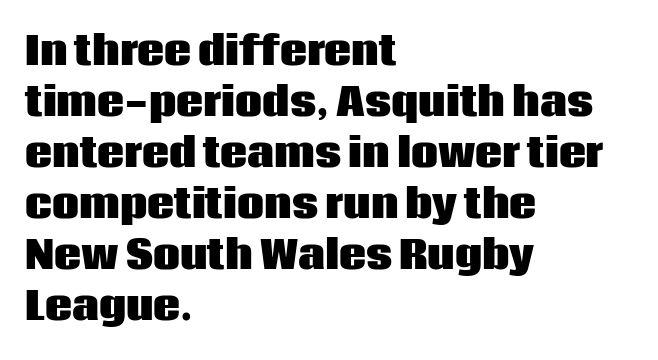
{"serif": "no", "italic": "no", "bold": "yes", "weight": "heavy", "width": "normal", "stroke_contrast": "low", "x_height": "large", "monospaced": "no", "underline": "no", "align": "left", "line_spacing": "normal", "line_spacing_ratio": 1.34, "letter_spacing": "normal", "letter_spacing_em": 0.0, "glyph_px": 38}
